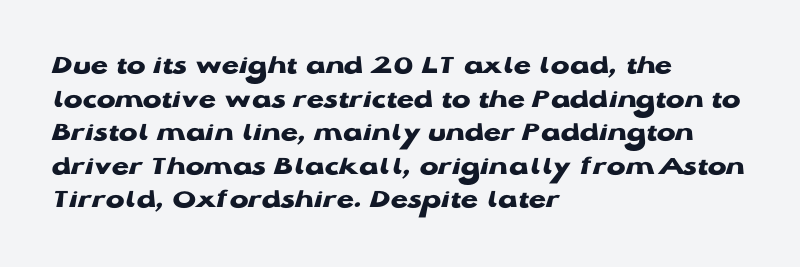
The letters carry no serifs — their stems end cleanly without finishing strokes. In terms of weight, the rendering is a true, heavy bold. Does extra space separate the letters? No, they use regular spacing. Each row of text sits above clean, open space.
